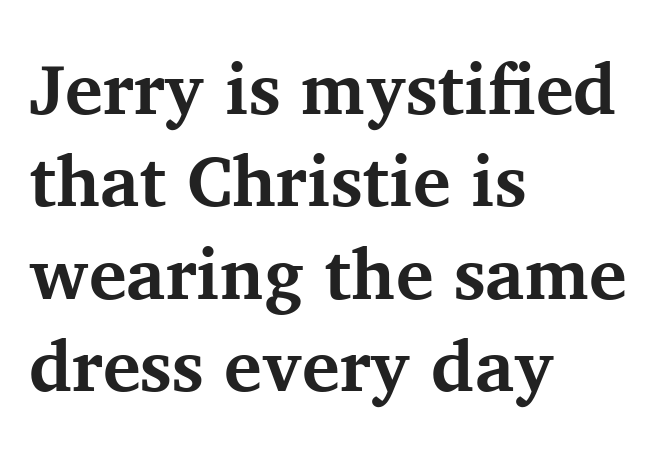
Q: Is the text bold? A: Yes.
Q: Is the text italic (slanted)? A: No, it is upright.
Q: Is the typeface a serif or a sans-serif typeface? A: Serif.
Q: Is the text underlined? A: No.
Q: How is the paragraph aligned? A: Left-aligned.
Q: Is the spacing between letters normal or unusually wide? A: Normal.
Q: Is the spacing between lines tight, normal or loose? A: Normal.
Q: Width (condensed, normal, or wide)? A: Normal.
Q: Stroke contrast? A: Medium.
Q: x-height? A: Medium.
Q: Monospaced? A: No.
